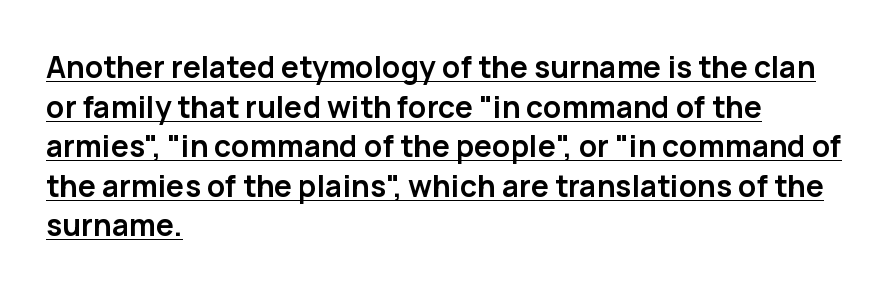
{"serif": "no", "italic": "no", "bold": "yes", "weight": "semibold", "width": "normal", "stroke_contrast": "low", "x_height": "medium", "monospaced": "no", "underline": "yes", "align": "left", "line_spacing": "normal", "line_spacing_ratio": 1.32, "letter_spacing": "normal", "letter_spacing_em": 0.0, "glyph_px": 30}
